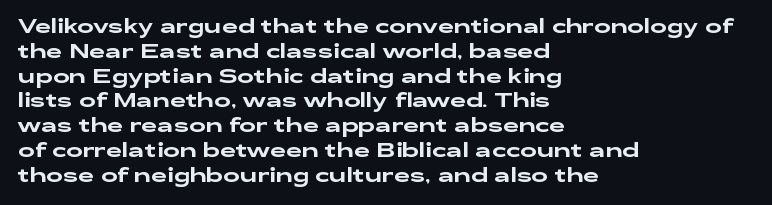
The image shows 20 px text type, upright; set left-aligned, line spacing 1.24x, normal letter spacing, not underlined.
